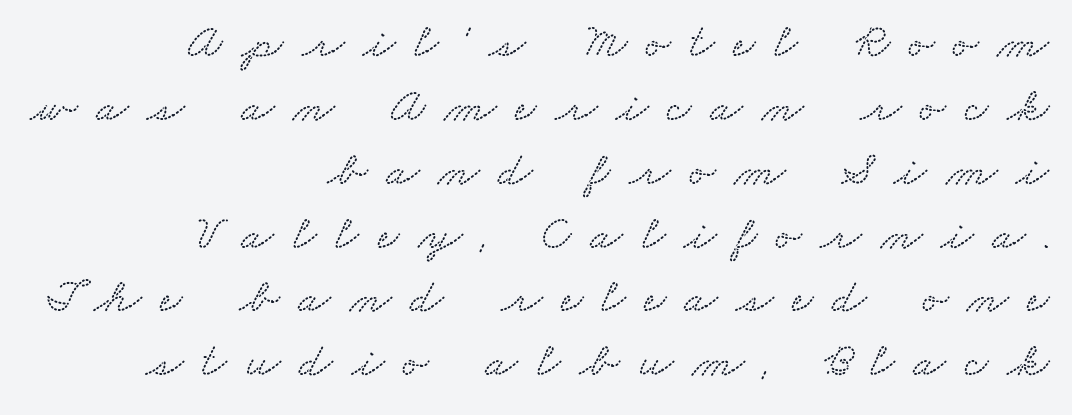
Q: Is the typeface a serif or a sans-serif typeface? A: Serif.
Q: Is the text underlined? A: No.
Q: How is the paragraph aligned? A: Right-aligned.
Q: Is the spacing between letters normal or unusually wide? A: Unusually wide.
Q: Is the spacing between lines tight, normal or loose? A: Normal.
Q: Width (condensed, normal, or wide)? A: Wide.
Q: Stroke contrast? A: Medium.
Q: x-height? A: Small.
Q: Monospaced? A: No.
